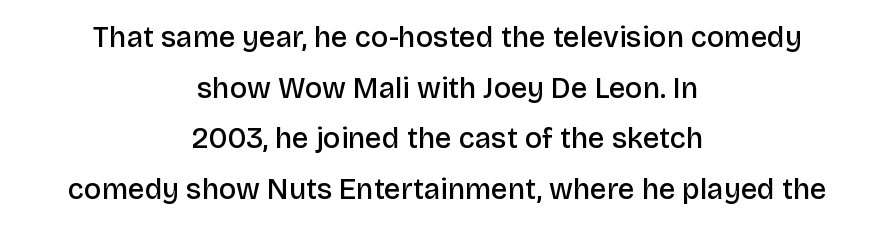
The image shows 29 px semibold sans-serif type, upright; set centered, line spacing 1.75x, normal letter spacing, not underlined; low stroke contrast and a large x-height.
